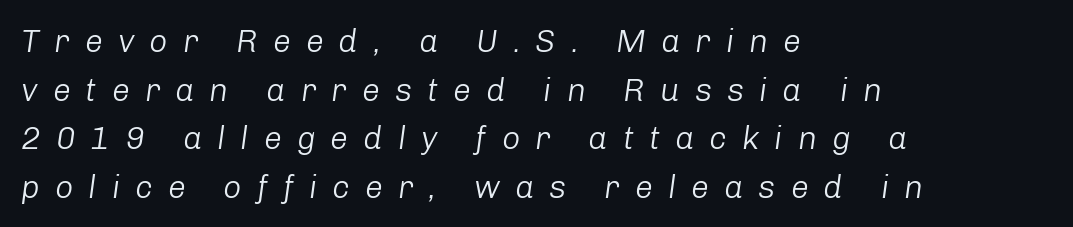
{"italic": "yes", "lean": "right", "slant_degrees": 8, "bold": "no", "weight": "light", "width": "normal", "stroke_contrast": "low", "x_height": "medium", "monospaced": "no", "underline": "no", "align": "left", "line_spacing": "normal", "line_spacing_ratio": 1.52, "letter_spacing": "wide", "letter_spacing_em": 0.47, "glyph_px": 32}
